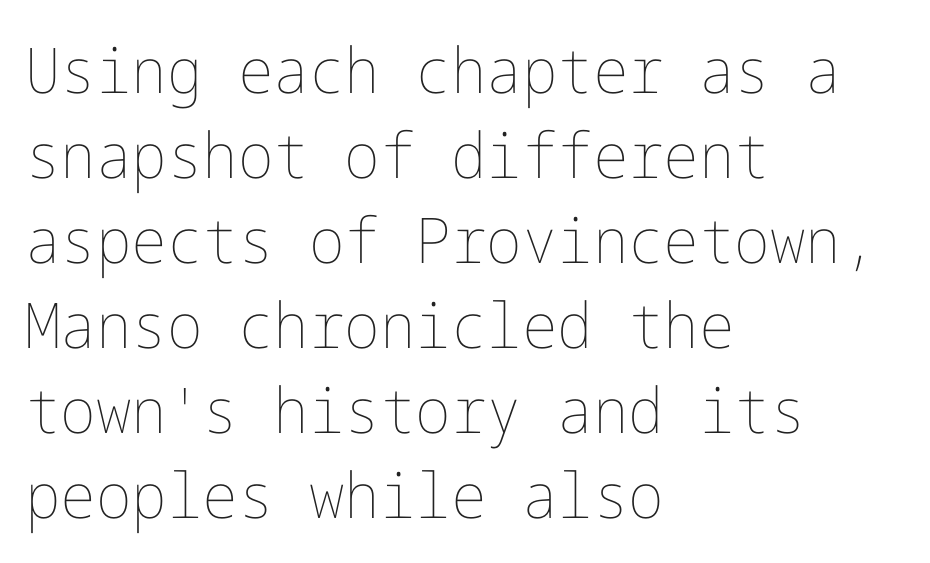
Left-aligned paragraph, ragged on the right. Does extra space separate the letters? No, they use regular spacing. The space directly below the letters is spotless. Notice how descenders clear the ascenders below comfortably — that's standard leading. Compared with a typical body face, this is equally light or lighter still.
